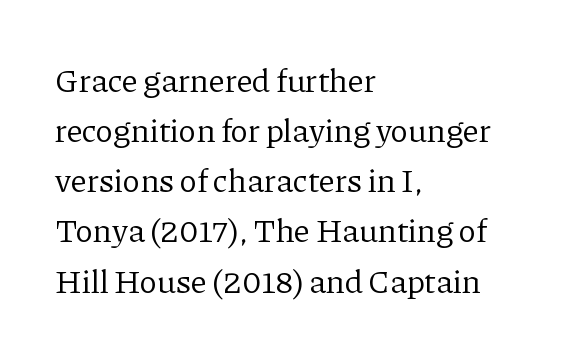
The image shows 33 px regular-weight serif type, upright; set left-aligned, normal line spacing (1.52x), normal letter spacing, not underlined; low stroke contrast and a medium x-height.
